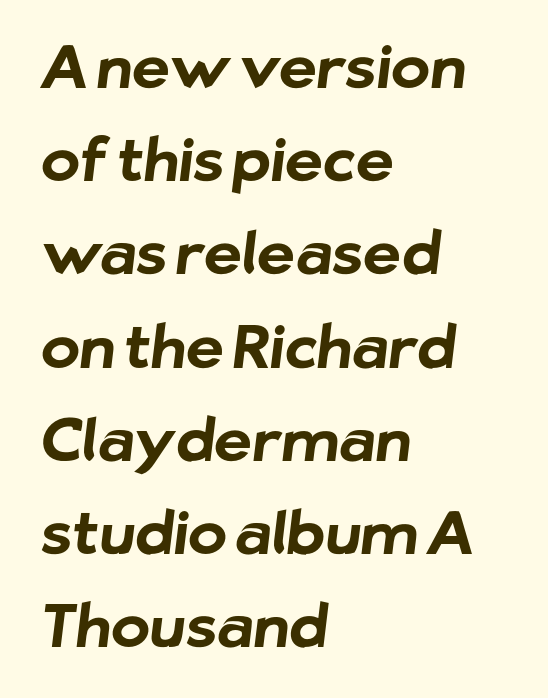
The image shows 59 px bold sans-serif type; set left-aligned, normal line spacing (1.58x), normal letter spacing, not underlined; low stroke contrast and a medium x-height.
